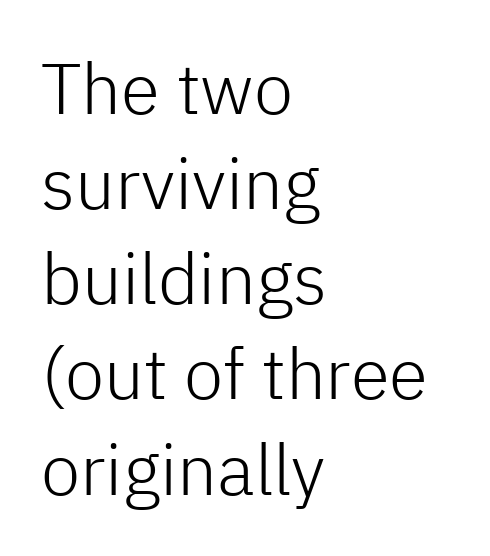
The image shows 71 px light sans-serif type, upright; set left-aligned, normal line spacing (1.34x), normal letter spacing, not underlined; low stroke contrast and a medium x-height.
